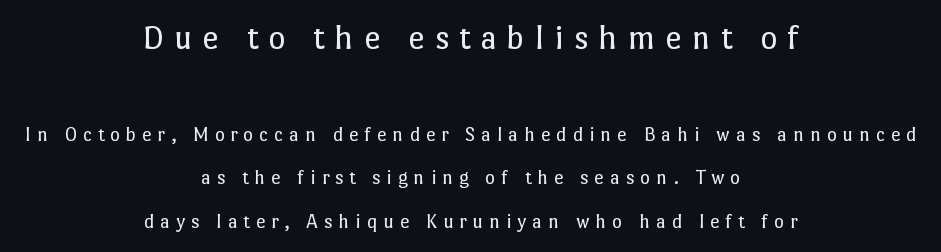
Q: Is the text bold? A: No.
Q: Is the text italic (slanted)? A: No, it is upright.
Q: Is the text underlined? A: No.
Q: How is the paragraph aligned? A: Centered.
Q: Is the spacing between letters normal or unusually wide? A: Unusually wide.
Q: Is the spacing between lines tight, normal or loose? A: Loose.
Q: Which block of text is set in a larger size, the first (top) or the second (bottom)? A: The first (top) one.
Q: Width (condensed, normal, or wide)? A: Normal.
Q: Stroke contrast? A: Low.
Q: x-height? A: Medium.
Q: Monospaced? A: No.
